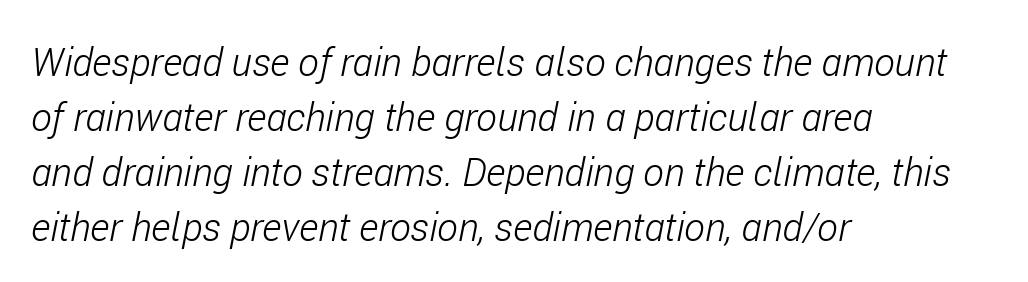
Tracking here is standard; glyphs follow each other at the usual distance. Type without underlining. Visually the block forms a straight wall on the left and a jagged coastline on the right. Baseline-to-baseline distance is the conventional proportion of letter height. The letterforms sit at book weight or below. Character widths vary here, with narrow letters taking less room than wide ones.
